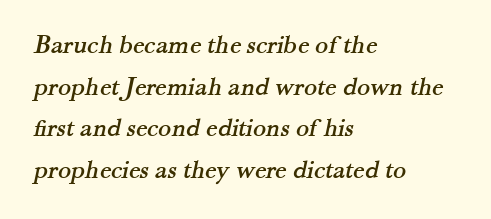
Q: Is the text underlined? A: No.
Q: How is the paragraph aligned? A: Left-aligned.
Q: Is the spacing between letters normal or unusually wide? A: Normal.
Q: Is the spacing between lines tight, normal or loose? A: Normal.
